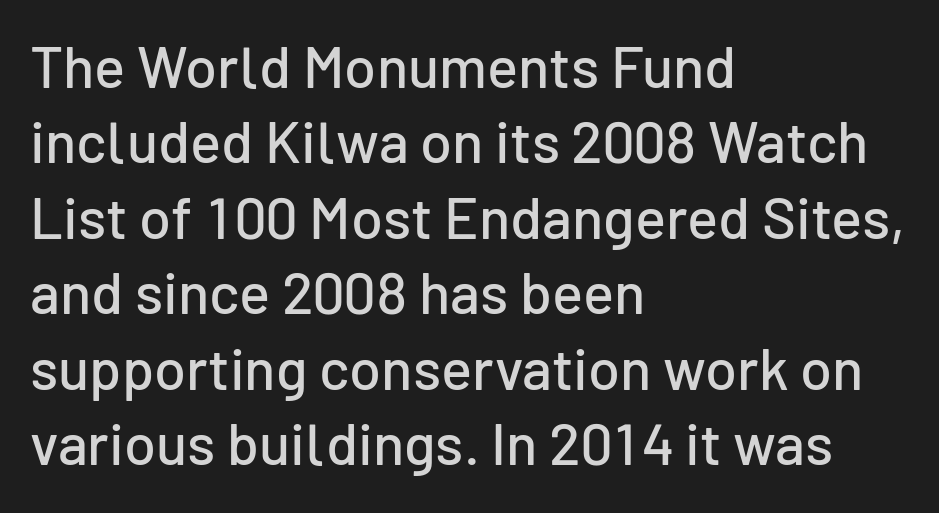
{"serif": "no", "italic": "no", "width": "normal", "stroke_contrast": "low", "x_height": "medium", "monospaced": "no", "underline": "no", "align": "left", "line_spacing": "normal", "line_spacing_ratio": 1.3, "letter_spacing": "normal", "letter_spacing_em": 0.0, "glyph_px": 58}
